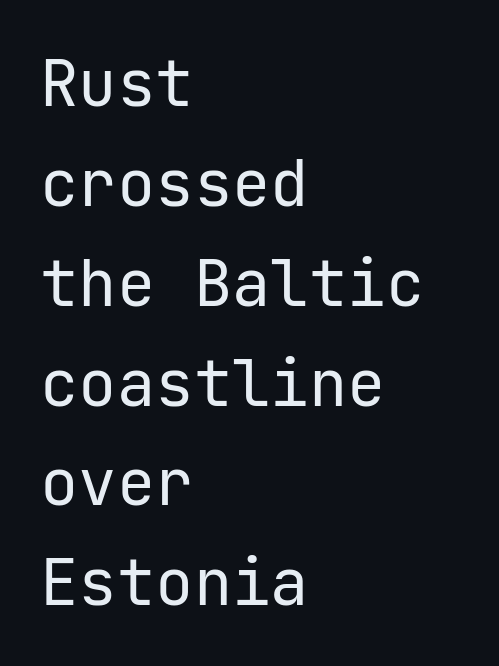
A typesetter would call this leading conventional body-copy spacing. Between one letter and the next there's only the usual sliver of space. The type sits square on the baseline with zero lean. Only glyphs here, with clear space below each row.
